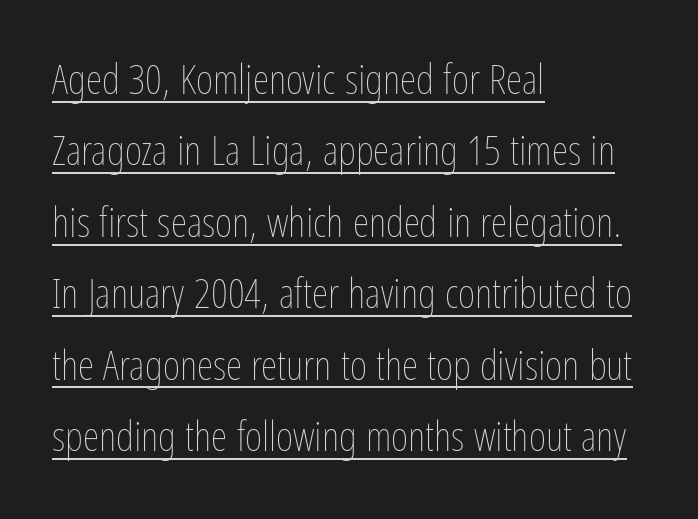
{"italic": "no", "bold": "no", "weight": "thin", "width": "condensed", "stroke_contrast": "low", "x_height": "medium", "monospaced": "no", "underline": "yes", "align": "left", "line_spacing": "normal", "line_spacing_ratio": 1.7, "letter_spacing": "normal", "letter_spacing_em": 0.0, "glyph_px": 42}
